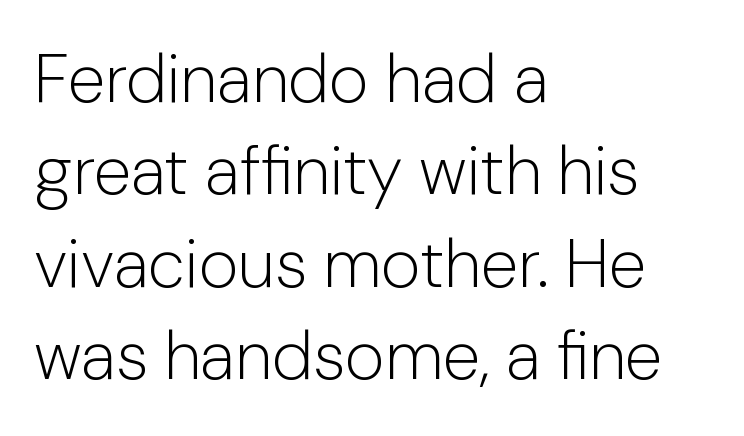
Q: Is the text bold? A: No.
Q: Is the text italic (slanted)? A: No, it is upright.
Q: Is the typeface a serif or a sans-serif typeface? A: Sans-serif.
Q: Is the text underlined? A: No.
Q: How is the paragraph aligned? A: Left-aligned.
Q: Is the spacing between letters normal or unusually wide? A: Normal.
Q: Is the spacing between lines tight, normal or loose? A: Normal.
Q: Width (condensed, normal, or wide)? A: Normal.
Q: Stroke contrast? A: Low.
Q: x-height? A: Medium.
Q: Monospaced? A: No.
